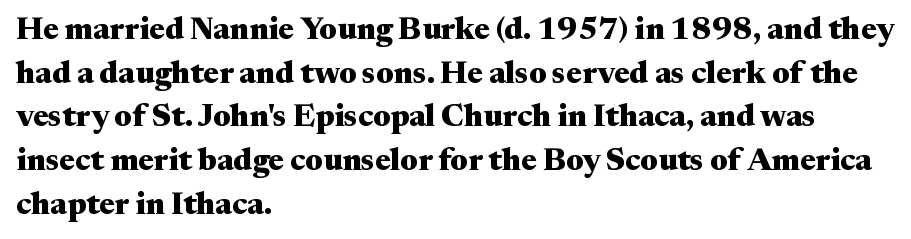
The gaps between neighbouring characters are ordinary and unremarkable. The baseline area is clear. Letterform terminals end in serifs throughout the passage. Here the designer chose a conventional face with non-uniform glyph widths. Plenty of ink on the page — the face is bold. Summary of vertical rhythm: regular, with standard interline spacing.
